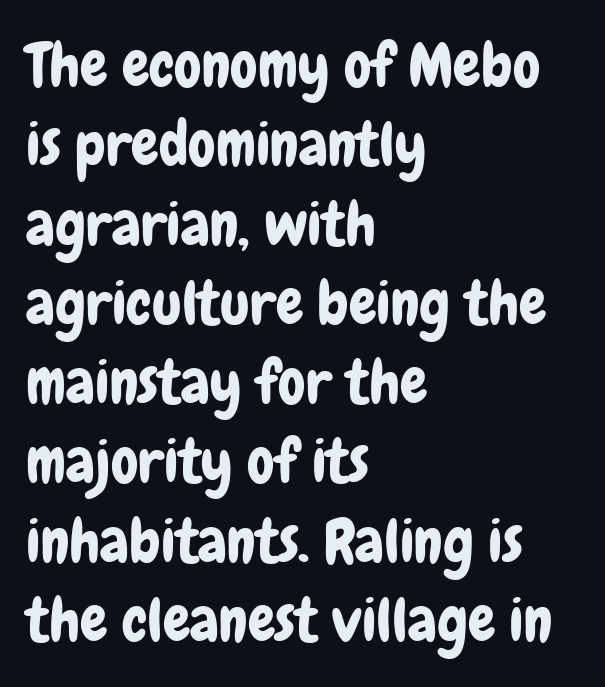
{"serif": "no", "italic": "no", "width": "condensed", "stroke_contrast": "low", "x_height": "medium", "monospaced": "no", "underline": "no", "align": "left", "line_spacing": "normal", "line_spacing_ratio": 1.3, "letter_spacing": "normal", "letter_spacing_em": 0.0, "glyph_px": 61}
